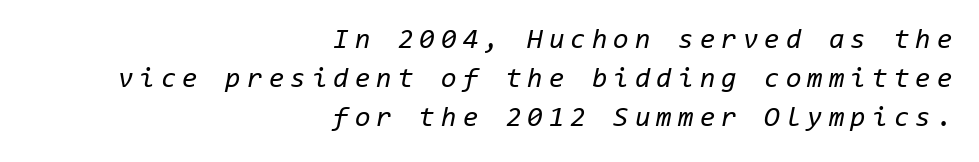
If you drew a ruler down the right edge, every line would touch it. Stroke mass is kept to a normal reading level or below. Looks like terminal output: every glyph gets an equal slot. Students, note that the glyphs here are deliberately spaced far apart. This rendering features lettering with no underline. This block has exactly the height ordinary leading produces.
